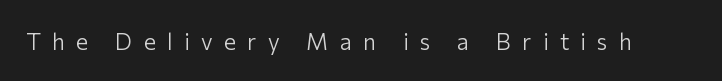
The image shows 23 px text type, upright; set unusually wide letter spacing (+0.49 em), not underlined.
